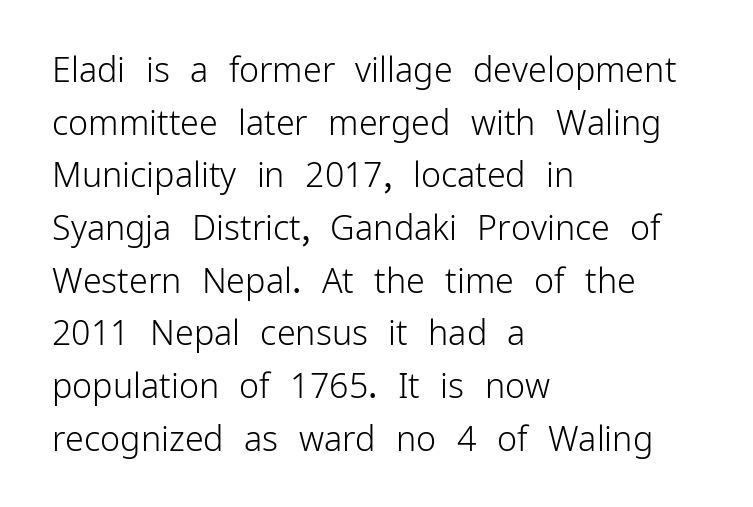
The image shows 34 px light sans-serif type, upright; set left-aligned, normal line spacing (1.55x), normal letter spacing, not underlined; low stroke contrast and a medium x-height.
